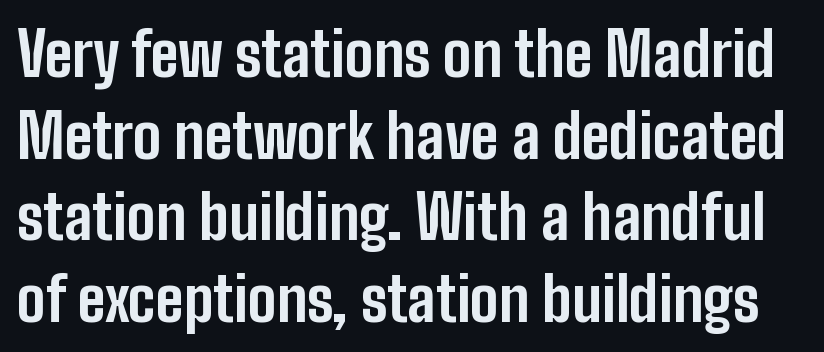
Q: Is the text bold? A: Yes.
Q: Is the text italic (slanted)? A: No, it is upright.
Q: Is the typeface a serif or a sans-serif typeface? A: Sans-serif.
Q: Is the text underlined? A: No.
Q: Is the spacing between letters normal or unusually wide? A: Normal.
Q: Is the spacing between lines tight, normal or loose? A: Normal.
Q: Width (condensed, normal, or wide)? A: Condensed.
Q: Stroke contrast? A: Low.
Q: x-height? A: Medium.
Q: Monospaced? A: No.
